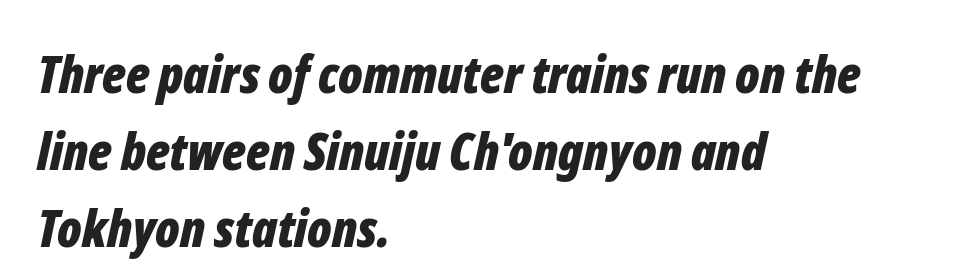
The image shows 52 px bold, condensed type, italic (leaning right); set left-aligned, normal line spacing (1.48x), normal letter spacing, not underlined; low stroke contrast and a medium x-height.
